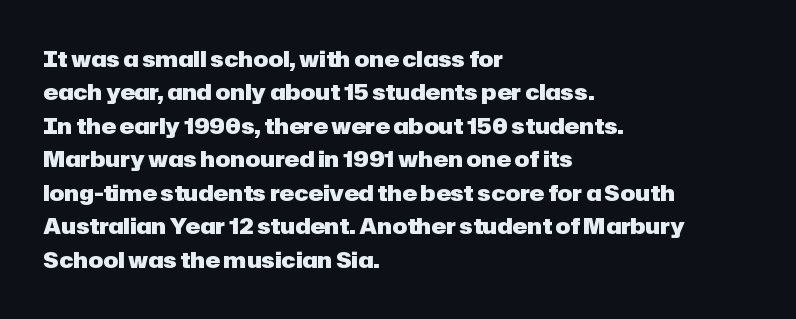
The strip under each line holds only bare page. Between one letter and the next there's only the usual sliver of space. Is there any slant? The stems are plumb. Plenty of ink on the page — the face is bold. Leading matches the norm, producing a regular column.
